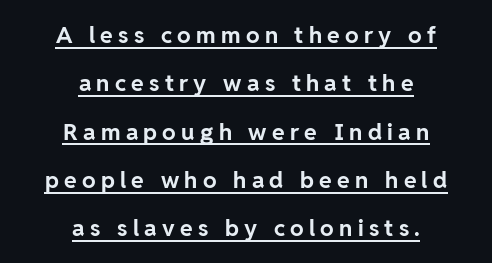
Leftover space on each line is divided equally before and after the words. A baseline rule has been typeset under these characters. Compared with typical body copy, the letter spacing here is much looser. Tall strokes in this sample are plumb rather than angled. Compared with an ordinary text face, these strokes are far heavier — a full bold.
